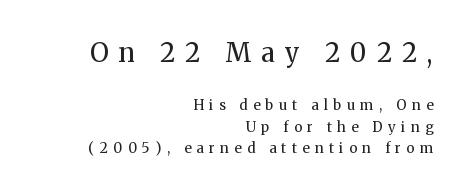
{"italic": "no", "bold": "no", "underline": "no", "align": "right", "line_spacing": "normal", "line_spacing_ratio": 1.52, "letter_spacing": "wide", "letter_spacing_em": 0.39, "larger_block": "first", "size_ratio": 1.86, "glyph_px": 26}
